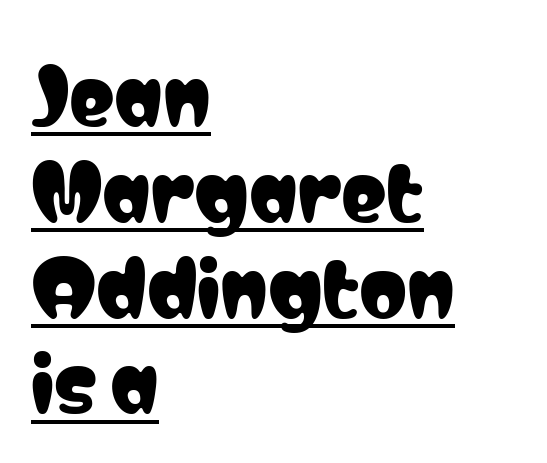
The image shows 76 px condensed sans-serif type, upright; set left-aligned, normal line spacing (1.26x), normal letter spacing, underlined; low stroke contrast and a medium x-height.
